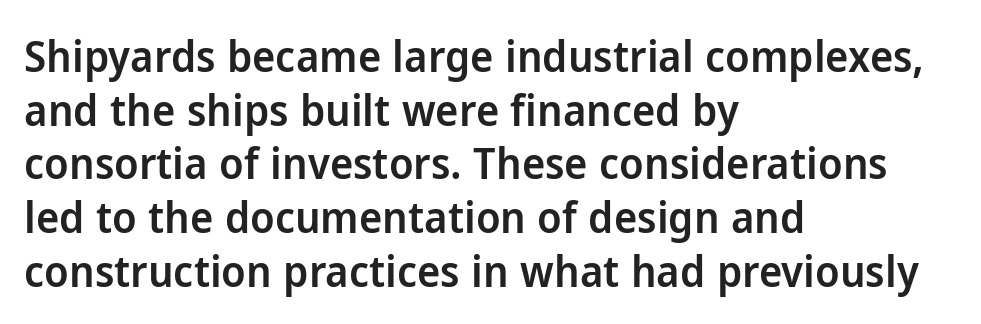
The image shows 44 px semibold sans-serif type, upright; set left-aligned, line spacing 1.22x, normal letter spacing, not underlined; low stroke contrast and a medium x-height.
